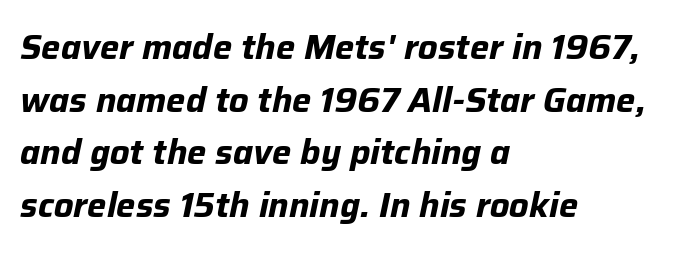
Italic? Definitely — the glyphs are oblique. Chunky letters — that's bold for sure. A typesetter would call this leading conventional body-copy spacing. Letter spacing: default. Proportional: the letters do not fall into vertical columns.
